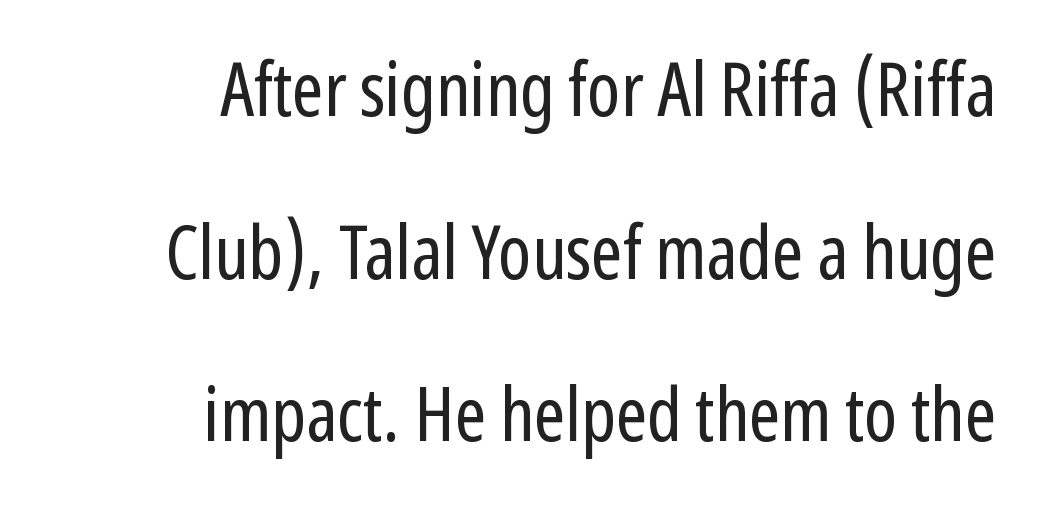
The image shows 75 px regular-weight, condensed sans-serif type, upright; set right-aligned, loose line spacing (2.17x), normal letter spacing, not underlined; low stroke contrast and a medium x-height.
